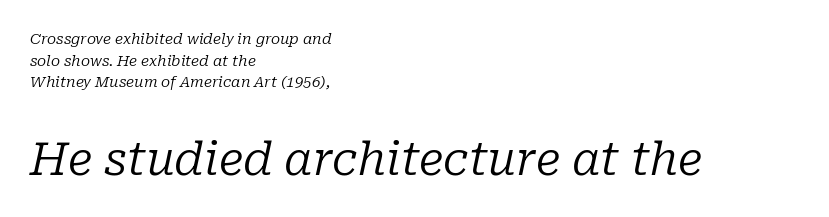
Nobody touched the tracking dial on this one. The text carries the slant typical of an italic or oblique font. The strokes carry an ordinary text weight at most. No word sits above an underline. Varying glyph widths throughout — classic text-font behaviour.
